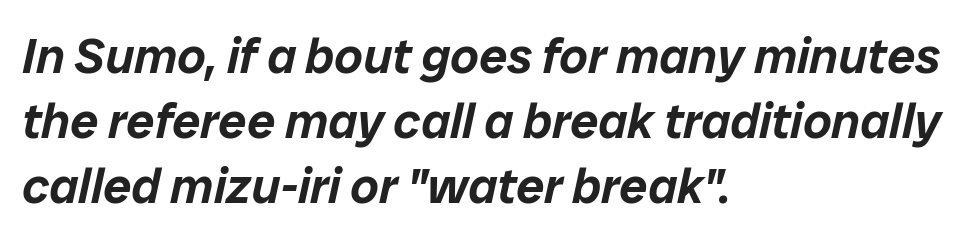
{"italic": "yes", "lean": "right", "slant_degrees": 12, "width": "normal", "stroke_contrast": "low", "x_height": "medium", "monospaced": "no", "underline": "no", "align": "left", "line_spacing": "normal", "line_spacing_ratio": 1.3, "letter_spacing": "normal", "letter_spacing_em": 0.0, "glyph_px": 50}
